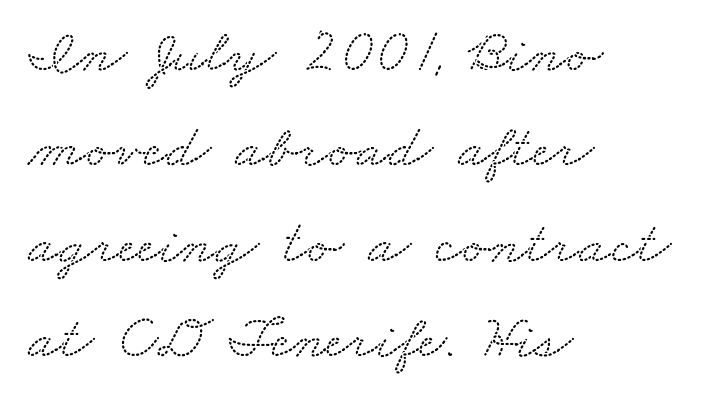
The image shows 62 px wide serif type; set left-aligned, normal line spacing (1.54x), normal letter spacing, not underlined; low stroke contrast and a small x-height.
